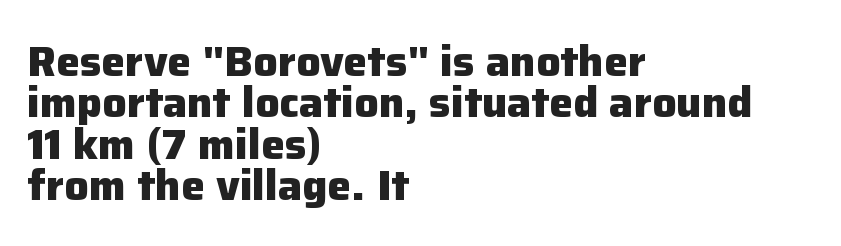
The image shows 43 px heavy sans-serif type, upright; set left-aligned, tight line spacing (0.96x), normal letter spacing, not underlined; low stroke contrast and a medium x-height.
